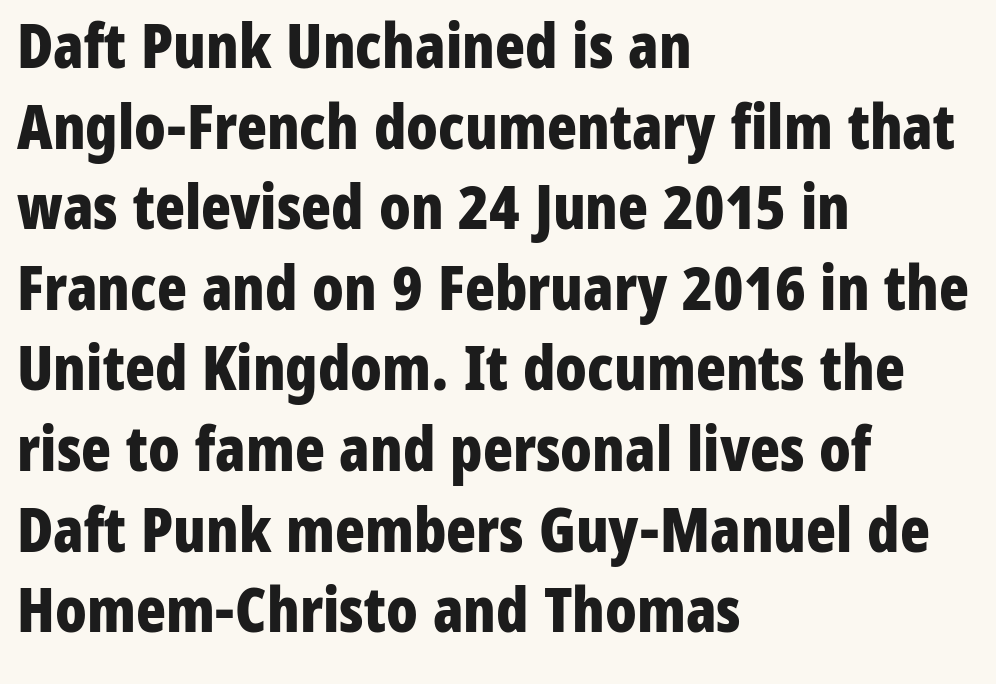
{"serif": "no", "italic": "no", "bold": "yes", "weight": "bold", "width": "condensed", "stroke_contrast": "low", "x_height": "medium", "monospaced": "no", "underline": "no", "align": "left", "line_spacing": "normal", "line_spacing_ratio": 1.3, "letter_spacing": "normal", "letter_spacing_em": 0.0, "glyph_px": 62}
